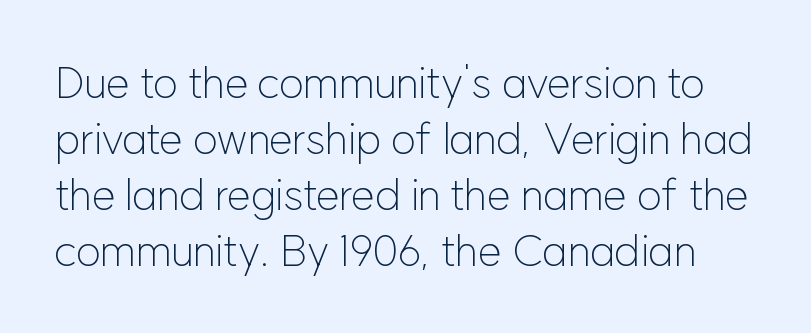
Each new line begins a customary step beneath the previous one. A typesetter would label this face a sans. This sample has the flowing, uneven cadence of proportional lettering. Unmarked baselines from the first word to the last.
